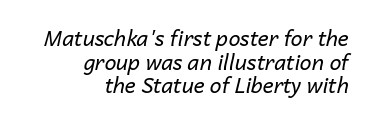
The area under the type is left untouched. Designer's note — italics engaged. The lines are packed closely together with very little leading. This sample uses plain, unmodified letter spacing. A student would call this right alignment; a typographer would say flush right, rag left.
